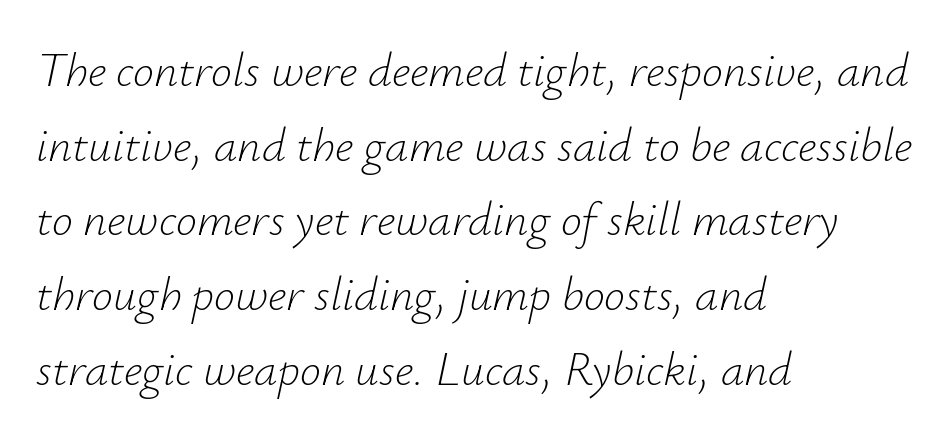
The image shows 47 px light type, italic (leaning right); set left-aligned, normal line spacing (1.59x), normal letter spacing, not underlined; low stroke contrast and a small x-height.
